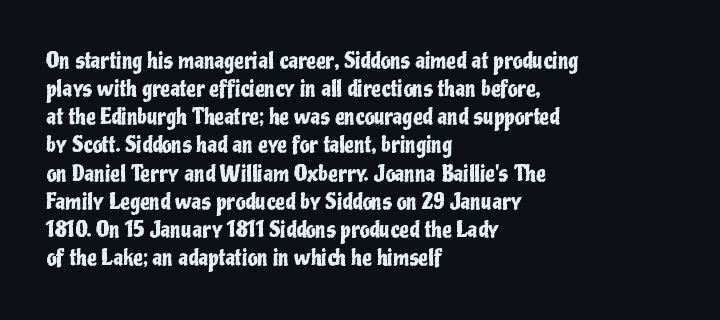
The image shows 22 px text type, upright; set left-aligned, normal line spacing (1.28x), normal letter spacing, not underlined.
